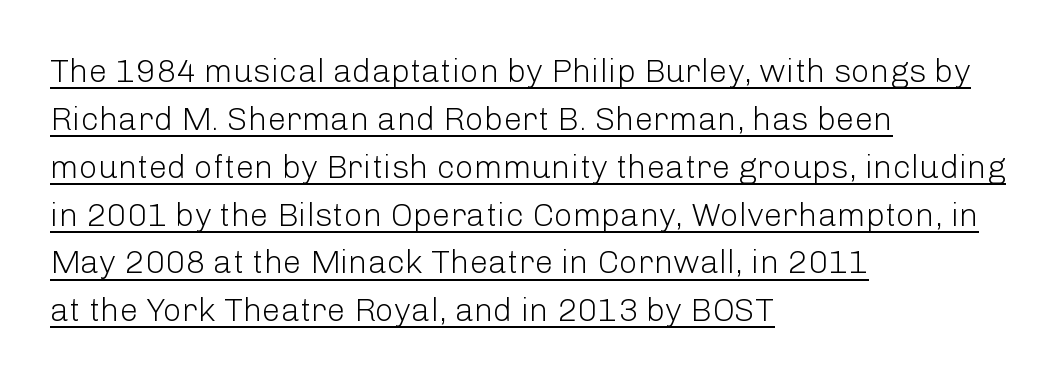
Q: Is the text bold? A: No.
Q: Is the text italic (slanted)? A: No, it is upright.
Q: Is the typeface a serif or a sans-serif typeface? A: Sans-serif.
Q: Is the text underlined? A: Yes.
Q: How is the paragraph aligned? A: Left-aligned.
Q: Is the spacing between letters normal or unusually wide? A: Normal.
Q: Is the spacing between lines tight, normal or loose? A: Normal.
Q: Width (condensed, normal, or wide)? A: Normal.
Q: Stroke contrast? A: Low.
Q: x-height? A: Medium.
Q: Monospaced? A: No.
